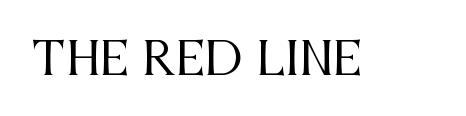
{"serif": "yes", "italic": "no", "bold": "no", "weight": "regular", "width": "condensed", "stroke_contrast": "medium", "x_height": "large", "monospaced": "no", "underline": "no", "letter_spacing": "normal", "letter_spacing_em": 0.0, "glyph_px": 45}
